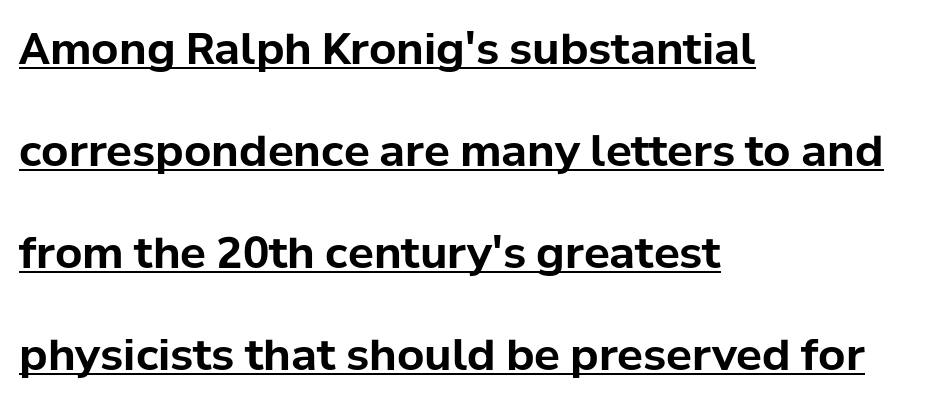
Leading is clearly above the norm, producing a sparse column. Between one letter and the next there's only the usual sliver of space. These lines stack with their left ends in a neat column. The letters carry no serifs — their stems end cleanly without finishing strokes. Do the letters lean? They stand straight. Pretty heavy lettering here — definitely bold.
